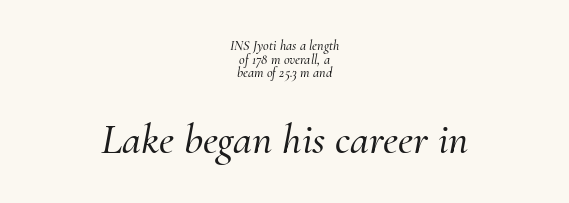
Does the bottom block carry the larger type? Yes, it does. Has an underline been added? It has not. The font family rendered here belongs to the serif group. A typesetter would call this proportional, since set widths differ per character. Observe the ordinary spacing: letters are neighbours, not strangers.
